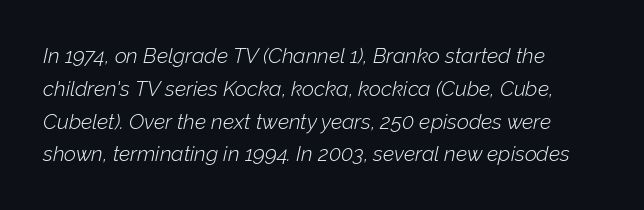
These glyphs show unthickened strokes, regular width or finer. Slant detected: the letters are inclined. Any mark beneath the type? The region is blank. Vertical spacing — default. A student would call this left alignment; a typographer would say flush left, rag right. Here the glyphs are tracked normally, forming tight word shapes.
